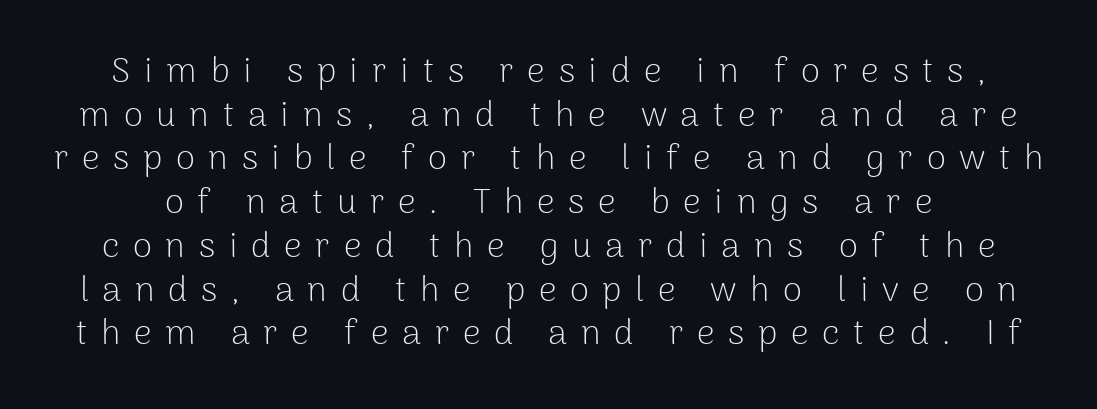
{"serif": "no", "italic": "no", "bold": "no", "weight": "light", "width": "normal", "stroke_contrast": "low", "x_height": "medium", "monospaced": "no", "underline": "no", "line_spacing": "normal", "line_spacing_ratio": 1.25, "letter_spacing": "wide", "letter_spacing_em": 0.39, "glyph_px": 35}
